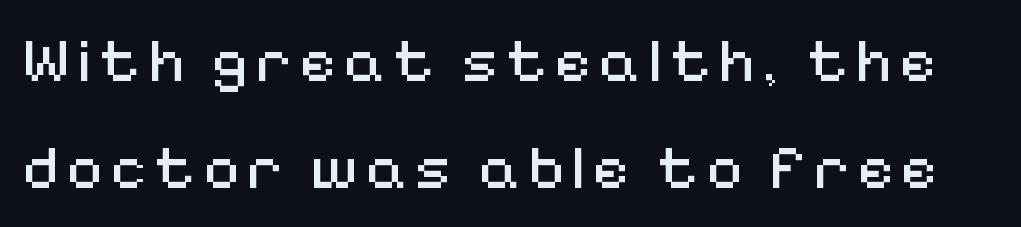
{"serif": "no", "italic": "no", "bold": "no", "weight": "regular", "width": "normal", "stroke_contrast": "medium", "x_height": "medium", "monospaced": "no", "underline": "no", "line_spacing_ratio": 1.72, "glyph_px": 62}
